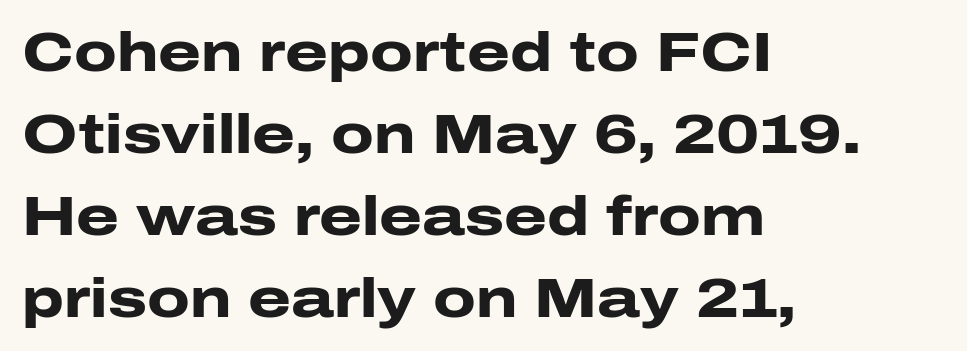
The image shows 55 px heavy, wide sans-serif type, upright; set left-aligned, normal line spacing (1.49x), normal letter spacing, not underlined; low stroke contrast and a medium x-height.
